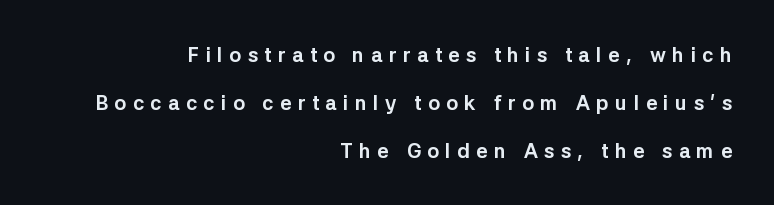
Q: Is the text bold? A: Yes.
Q: Is the text italic (slanted)? A: No, it is upright.
Q: Is the text underlined? A: No.
Q: How is the paragraph aligned? A: Right-aligned.
Q: Is the spacing between letters normal or unusually wide? A: Unusually wide.
Q: Is the spacing between lines tight, normal or loose? A: Loose.
